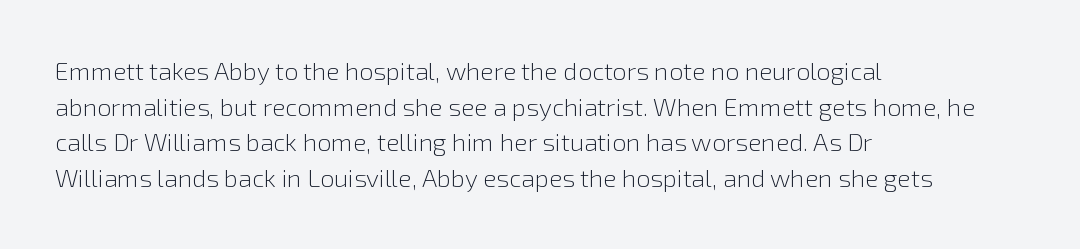
Q: Is the text bold? A: No.
Q: Is the text italic (slanted)? A: No, it is upright.
Q: Is the text underlined? A: No.
Q: How is the paragraph aligned? A: Left-aligned.
Q: Is the spacing between letters normal or unusually wide? A: Normal.
Q: Is the spacing between lines tight, normal or loose? A: Normal.
